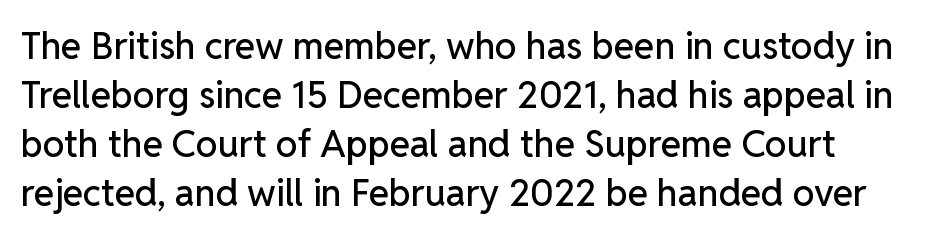
{"serif": "no", "italic": "no", "width": "normal", "stroke_contrast": "low", "x_height": "medium", "monospaced": "no", "underline": "no", "line_spacing": "normal", "line_spacing_ratio": 1.32, "letter_spacing": "normal", "letter_spacing_em": 0.0, "glyph_px": 37}
